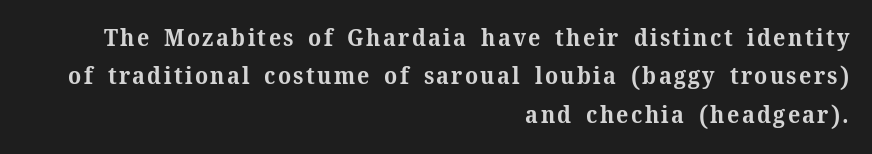
Leftover space on each line is placed entirely before the opening word. The type sits square on the baseline with zero lean. Lines of text with bare space underneath. What weight is shown? A full bold with thick strokes.
